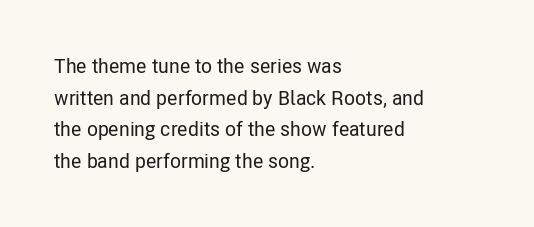
The baseline area is clear. The letterforms sit shoulder to shoulder at normal distance. Each line starts at the same left margin while the right side varies. You can tell it's not italic because the verticals are truly vertical.
